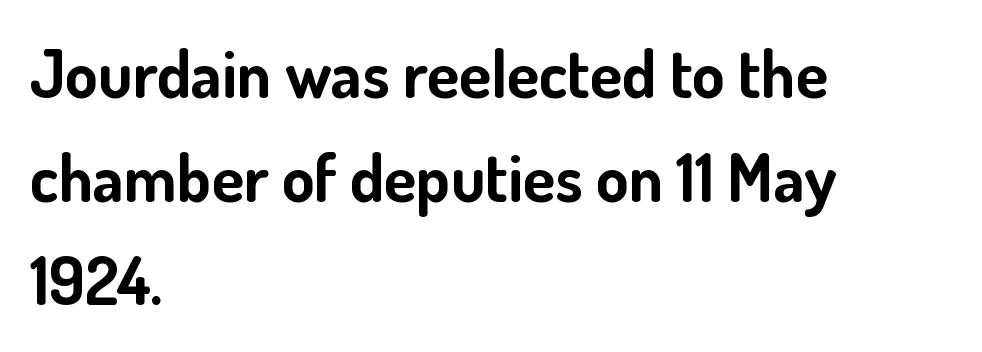
{"serif": "no", "italic": "no", "bold": "yes", "weight": "bold", "width": "normal", "stroke_contrast": "low", "x_height": "small", "monospaced": "no", "underline": "no", "align": "left", "line_spacing": "normal", "line_spacing_ratio": 1.57, "letter_spacing": "normal", "letter_spacing_em": 0.0, "glyph_px": 66}
